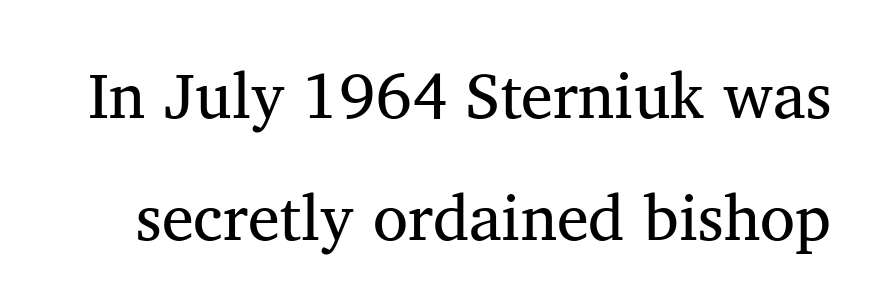
Underline: absent. Heft: none added — not bold. Font category for this specimen: serif. These lines stand farther apart than default settings would place them. Is this a fixed-width face? No — the glyphs have proportional, varying widths.
